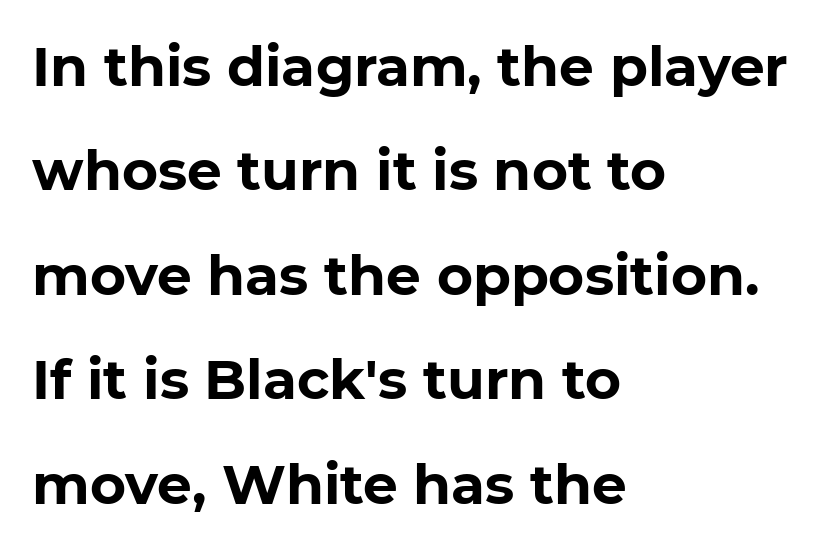
The image shows 55 px bold sans-serif type, upright; set left-aligned, loose line spacing (1.9x), normal letter spacing, not underlined; low stroke contrast and a medium x-height.
